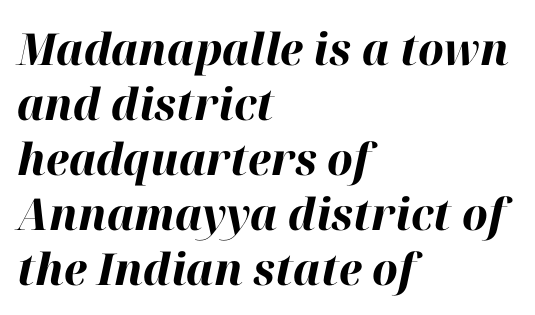
Do the characters align in a grid? No, the font is proportional. The ragged edge is on the right, which tells us the setting is flush left. Characters are canted at an angle relative to the baseline's perpendicular. Nobody drew a line under any word here. These words are printed bold, with thick strokes throughout.
